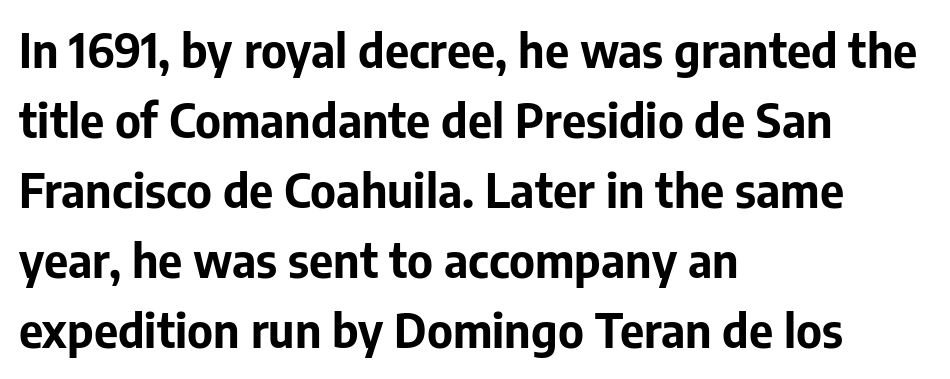
Q: Is the text bold? A: Yes.
Q: Is the text italic (slanted)? A: No, it is upright.
Q: Is the typeface a serif or a sans-serif typeface? A: Sans-serif.
Q: Is the text underlined? A: No.
Q: How is the paragraph aligned? A: Left-aligned.
Q: Is the spacing between letters normal or unusually wide? A: Normal.
Q: Is the spacing between lines tight, normal or loose? A: Normal.
Q: Width (condensed, normal, or wide)? A: Normal.
Q: Stroke contrast? A: Low.
Q: x-height? A: Medium.
Q: Monospaced? A: No.
